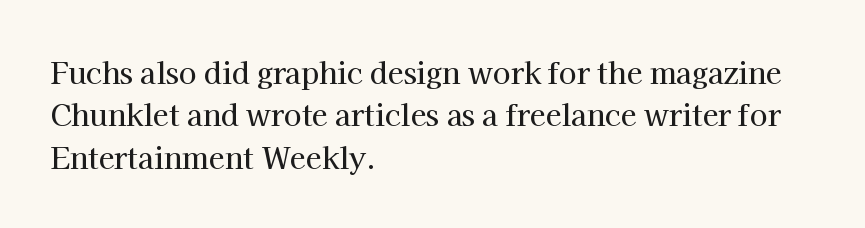
Honestly, there is no underline to notice here at all. A typesetter would label this face a serif. These lines sit exactly where default settings would place them. The axis of the letterforms is exactly vertical. These lines stack with their left ends in a neat column.
